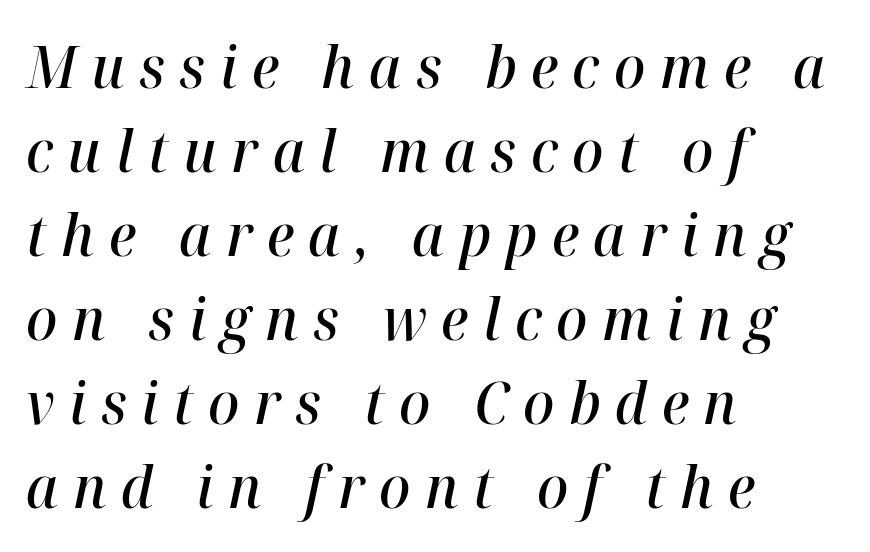
Quick note: underline off. The axis of the letterforms is tilted away from vertical. Each glyph is drawn with semibold strokes, heavier than normal yet not fully bold. Short and long lines alike share a common starting point at left. The designer left line spacing at the default. Words appear elongated and porous because spacing is wide.
